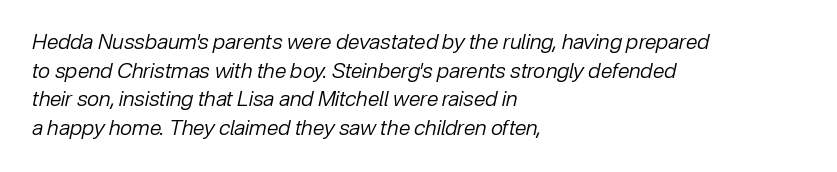
Q: Is the text bold? A: No.
Q: Is the text italic (slanted)? A: Yes, it leans right by about 12 degrees.
Q: Is the text underlined? A: No.
Q: How is the paragraph aligned? A: Left-aligned.
Q: Is the spacing between letters normal or unusually wide? A: Normal.
Q: Is the spacing between lines tight, normal or loose? A: Normal.
